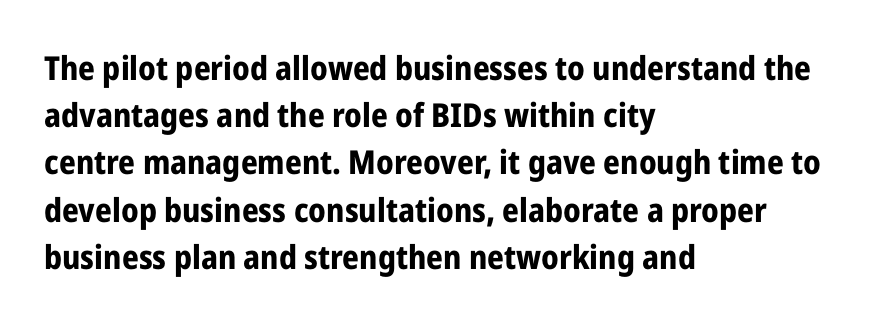
The image shows 33 px bold, condensed sans-serif type, upright; set left-aligned, normal line spacing (1.43x), normal letter spacing, not underlined; low stroke contrast and a medium x-height.
